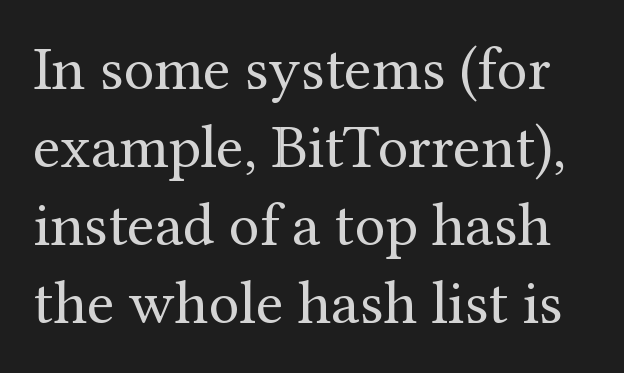
The image shows 62 px regular-weight serif type, upright; set normal line spacing (1.26x), normal letter spacing, not underlined; medium stroke contrast and a medium x-height.
